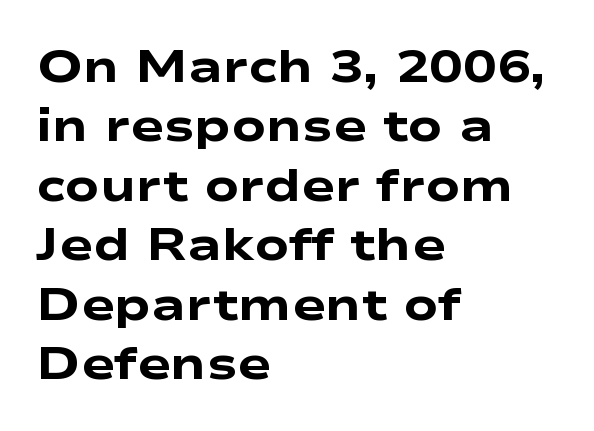
{"serif": "no", "bold": "yes", "weight": "heavy", "width": "wide", "stroke_contrast": "low", "x_height": "medium", "monospaced": "no", "underline": "no", "align": "left", "line_spacing": "normal", "line_spacing_ratio": 1.32, "letter_spacing": "normal", "letter_spacing_em": 0.0, "glyph_px": 45}
